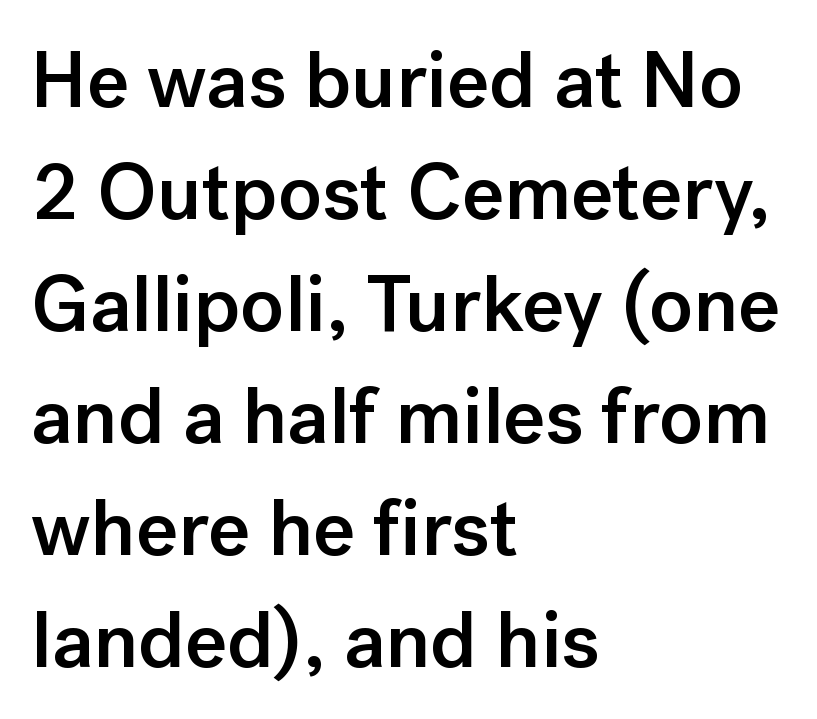
The image shows 80 px semibold sans-serif type, upright; set left-aligned, normal line spacing (1.4x), normal letter spacing, not underlined; low stroke contrast and a medium x-height.
